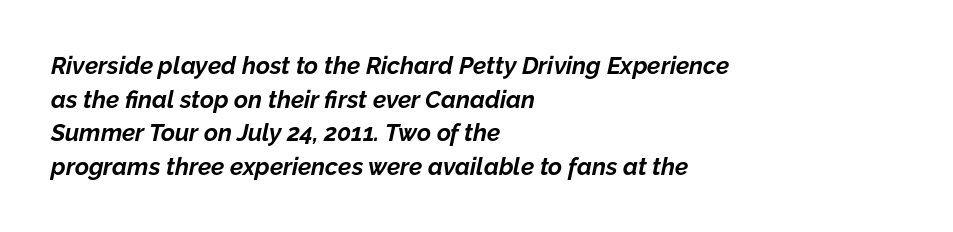
The image shows 24 px bold type, italic (leaning right); set left-aligned, normal line spacing (1.4x), normal letter spacing, not underlined.
